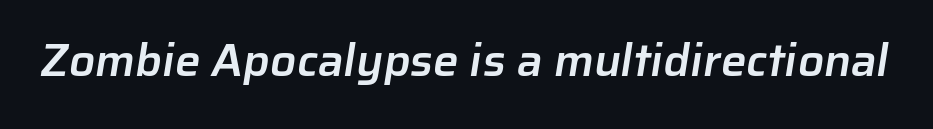
{"serif": "no", "bold": "semi", "weight": "semibold", "width": "normal", "stroke_contrast": "low", "x_height": "medium", "monospaced": "no", "underline": "no", "letter_spacing": "normal", "letter_spacing_em": 0.0, "glyph_px": 46}
